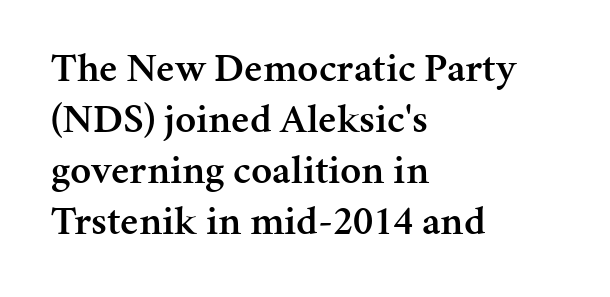
Each word holds together tightly as a unit, with standard inter-letter gaps. The specimen omits any rule beneath the text block's lines. The rag falls on the right side of this text block. The strokes are fattened partway — semibold, not bold. Nope, not italic — everything's standing straight. The rendering uses natural spacing where letterforms have individual widths.
